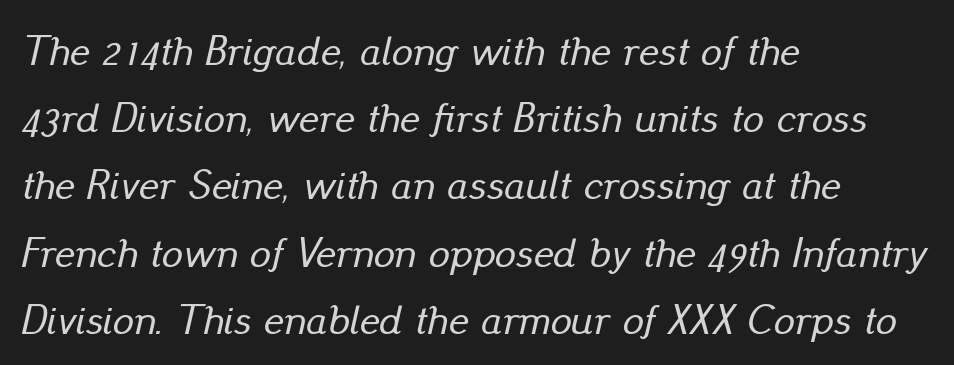
{"italic": "yes", "lean": "right", "slant_degrees": 13, "width": "normal", "stroke_contrast": "low", "x_height": "small", "monospaced": "no", "underline": "no", "align": "left", "line_spacing": "normal", "line_spacing_ratio": 1.6, "letter_spacing": "normal", "letter_spacing_em": 0.0, "glyph_px": 42}
